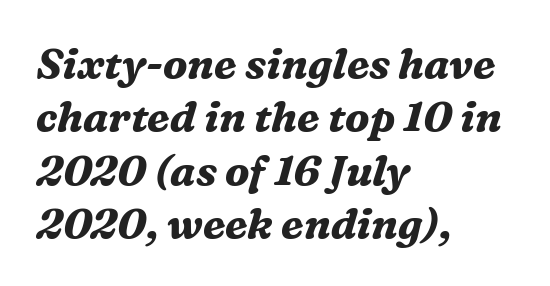
{"serif": "yes", "italic": "yes", "lean": "right", "slant_degrees": 16, "bold": "yes", "weight": "bold", "width": "normal", "stroke_contrast": "medium", "x_height": "medium", "monospaced": "no", "underline": "no", "align": "left", "line_spacing": "normal", "line_spacing_ratio": 1.27, "letter_spacing": "normal", "letter_spacing_em": 0.0, "glyph_px": 42}
